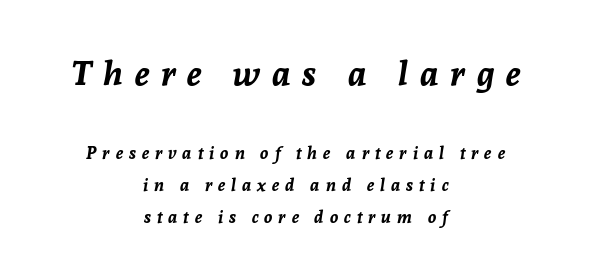
Q: Is the text bold? A: Yes.
Q: Is the text italic (slanted)? A: Yes, it leans right by about 8 degrees.
Q: Is the text underlined? A: No.
Q: How is the paragraph aligned? A: Centered.
Q: Is the spacing between letters normal or unusually wide? A: Unusually wide.
Q: Is the spacing between lines tight, normal or loose? A: Loose.
Q: Which block of text is set in a larger size, the first (top) or the second (bottom)? A: The first (top) one.
Q: Width (condensed, normal, or wide)? A: Normal.
Q: Stroke contrast? A: Low.
Q: x-height? A: Medium.
Q: Monospaced? A: No.
